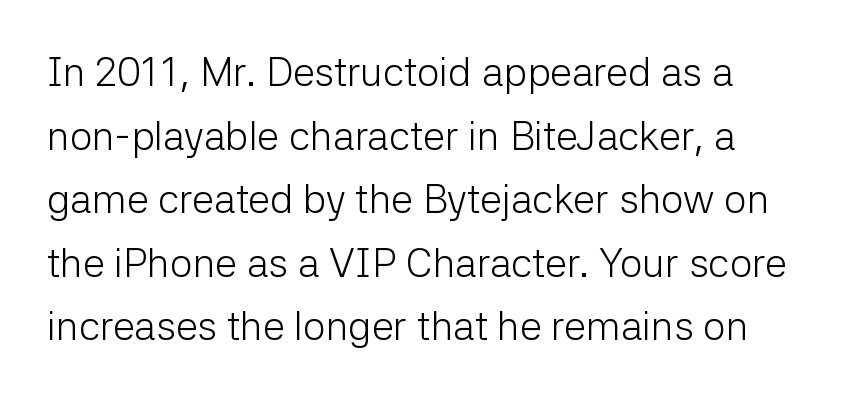
The image shows 40 px light sans-serif type, upright; set left-aligned, normal line spacing (1.59x), normal letter spacing, not underlined; low stroke contrast and a medium x-height.
